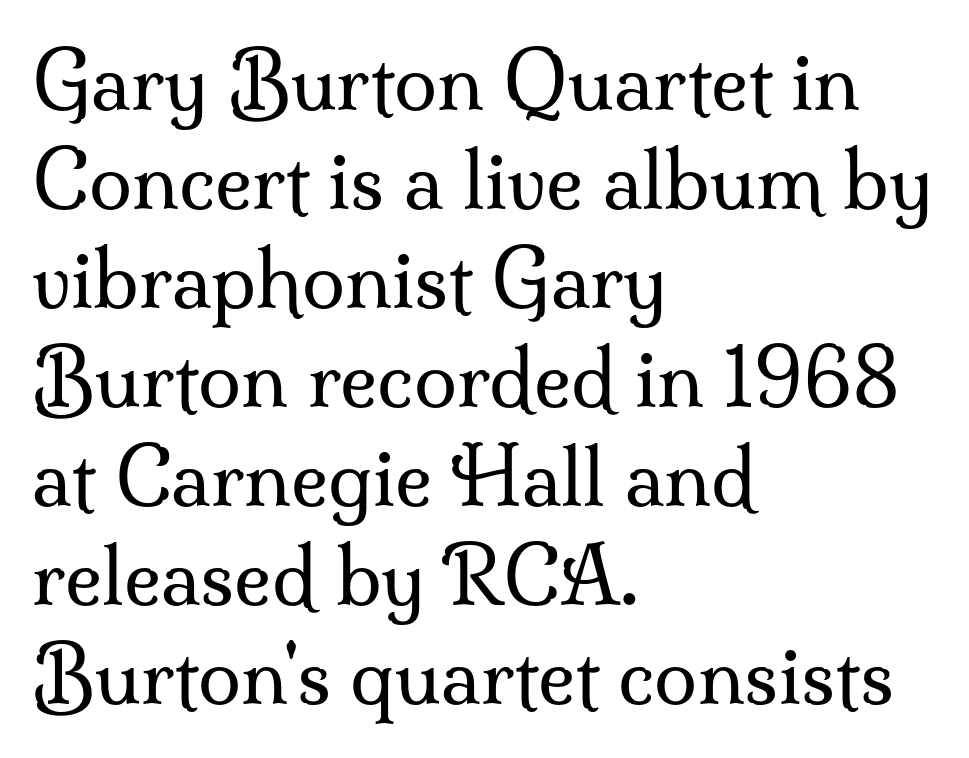
Q: Is the text bold? A: No.
Q: Is the text italic (slanted)? A: No, it is upright.
Q: Is the typeface a serif or a sans-serif typeface? A: Serif.
Q: Is the text underlined? A: No.
Q: How is the paragraph aligned? A: Left-aligned.
Q: Is the spacing between letters normal or unusually wide? A: Normal.
Q: Is the spacing between lines tight, normal or loose? A: Normal.
Q: Width (condensed, normal, or wide)? A: Normal.
Q: Stroke contrast? A: Medium.
Q: x-height? A: Small.
Q: Monospaced? A: No.
